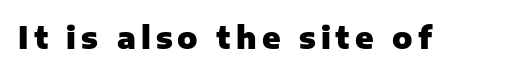
{"serif": "no", "italic": "no", "bold": "yes", "weight": "heavy", "width": "normal", "stroke_contrast": "low", "x_height": "medium", "monospaced": "no", "underline": "no", "glyph_px": 30}
